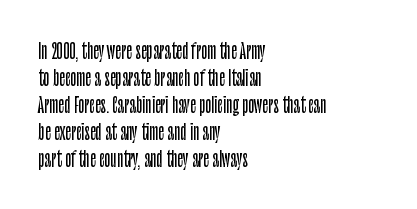
Q: Is the text italic (slanted)? A: No, it is upright.
Q: Is the text underlined? A: No.
Q: How is the paragraph aligned? A: Left-aligned.
Q: Is the spacing between letters normal or unusually wide? A: Normal.
Q: Is the spacing between lines tight, normal or loose? A: Normal.
